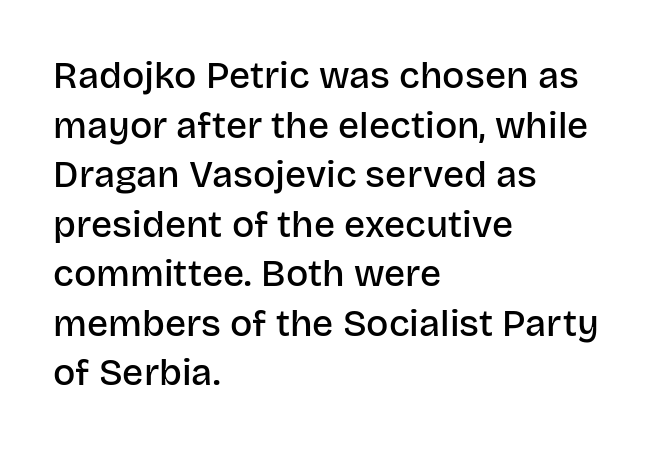
Does extra space separate the letters? No, they use regular spacing. Emphasis by weight is partial: semibold. Regarding leading, the lines here are spaced in the standard way. Proportional: the letters do not fall into vertical columns. Line beginnings align vertically; line endings do not.
